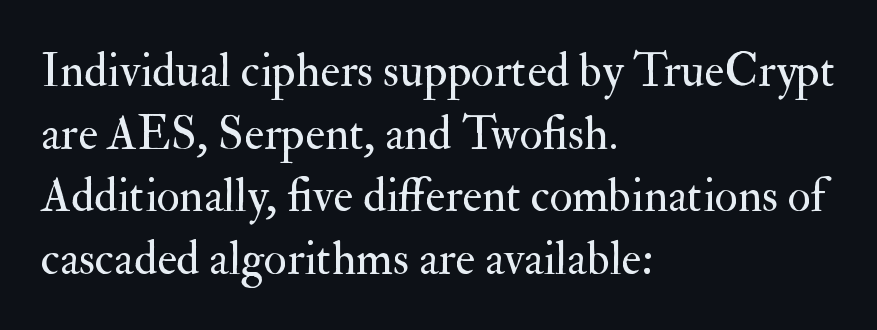
Q: Is the text bold? A: No.
Q: Is the text italic (slanted)? A: No, it is upright.
Q: Is the typeface a serif or a sans-serif typeface? A: Serif.
Q: Is the text underlined? A: No.
Q: How is the paragraph aligned? A: Left-aligned.
Q: Is the spacing between letters normal or unusually wide? A: Normal.
Q: Is the spacing between lines tight, normal or loose? A: Normal.
Q: Width (condensed, normal, or wide)? A: Normal.
Q: Stroke contrast? A: Medium.
Q: x-height? A: Small.
Q: Monospaced? A: No.
